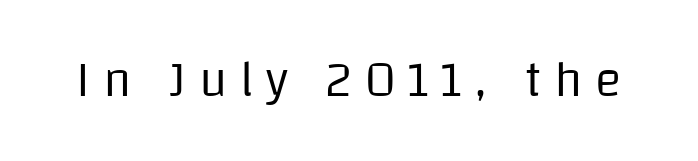
{"serif": "no", "italic": "no", "bold": "no", "weight": "regular", "width": "normal", "stroke_contrast": "low", "x_height": "large", "monospaced": "no", "underline": "no", "letter_spacing": "wide", "letter_spacing_em": 0.25, "glyph_px": 50}
